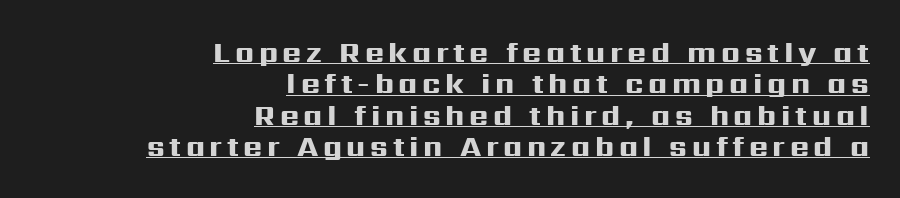
The image shows 29 px heavy, wide sans-serif type, upright; set right-aligned, tight line spacing (1.08x), underlined; high stroke contrast and a medium x-height.
